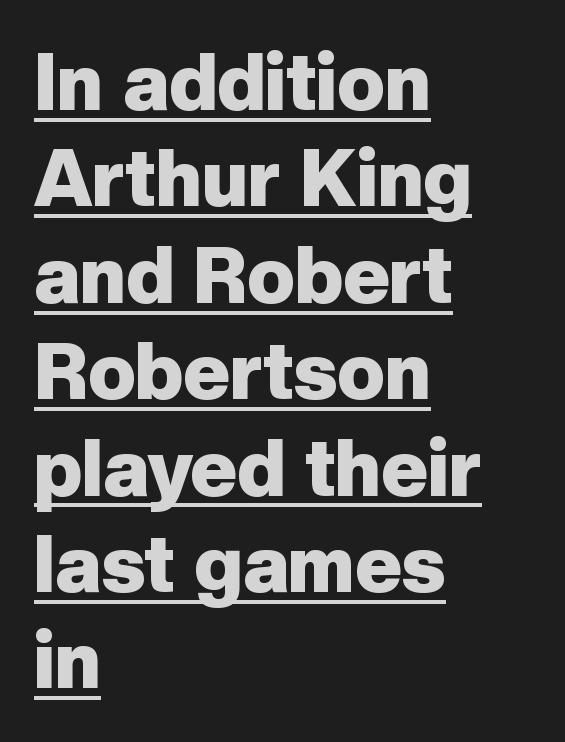
{"serif": "no", "italic": "no", "bold": "yes", "weight": "heavy", "width": "normal", "stroke_contrast": "low", "x_height": "medium", "monospaced": "no", "underline": "yes", "align": "left", "line_spacing_ratio": 1.22, "letter_spacing": "normal", "letter_spacing_em": 0.0, "glyph_px": 79}
